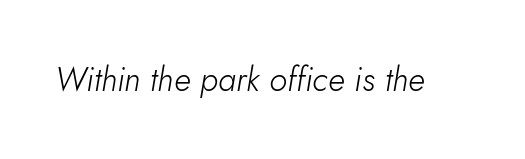
{"italic": "yes", "lean": "right", "slant_degrees": 10, "bold": "no", "weight": "light", "width": "normal", "stroke_contrast": "low", "x_height": "small", "monospaced": "no", "underline": "no", "letter_spacing": "normal", "letter_spacing_em": 0.0, "glyph_px": 33}
